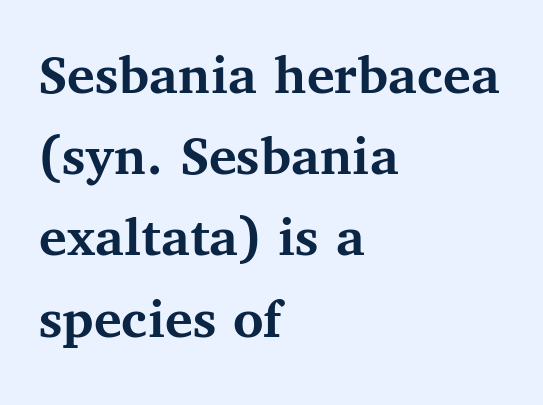
This rendering features lettering with no underline. Notice how thick the strokes are: this is what a full bold looks like. What's the leading like? Ordinary, nothing unusual. Between one letter and the next there's only the usual sliver of space.
